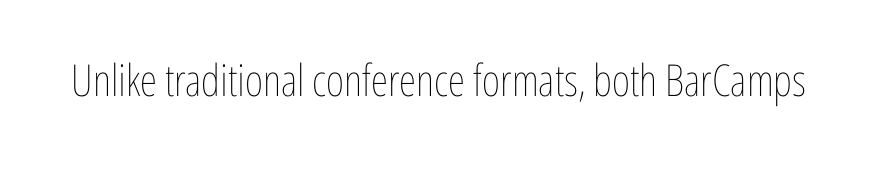
The lettering holds an erect, upright posture throughout. These lines are rendered in a variable-pitch font. The font sits on the lighter half of the weight spectrum, regular included. Honestly, there is no underline to notice here at all. Tracking value appears to be zero — textbook default spacing.
